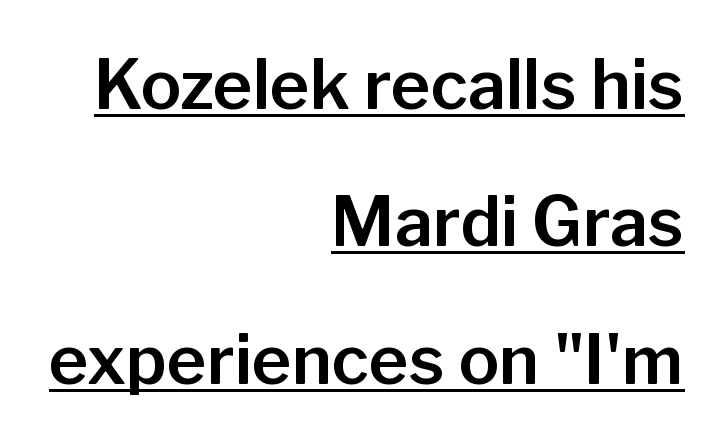
The image shows 68 px sans-serif type, upright; set right-aligned, loose line spacing (2.02x), normal letter spacing, underlined; low stroke contrast and a medium x-height.
